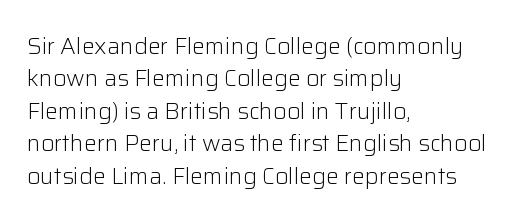
Q: Is the text bold? A: No.
Q: Is the text italic (slanted)? A: No, it is upright.
Q: Is the text underlined? A: No.
Q: How is the paragraph aligned? A: Left-aligned.
Q: Is the spacing between letters normal or unusually wide? A: Normal.
Q: Is the spacing between lines tight, normal or loose? A: Normal.
